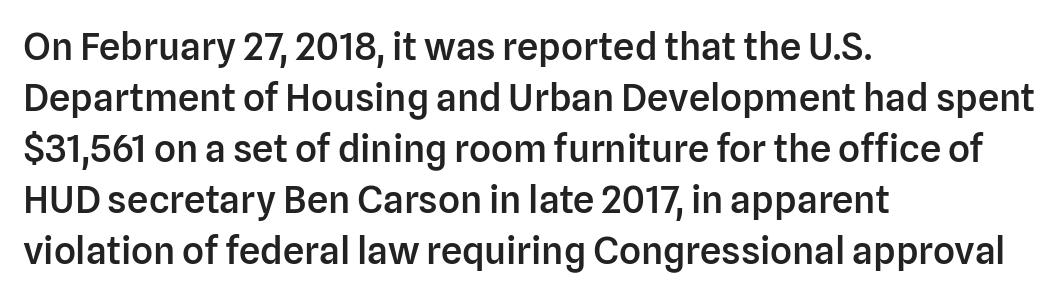
The image shows 38 px semibold sans-serif type, upright; set left-aligned, normal line spacing (1.34x), normal letter spacing, not underlined; low stroke contrast and a medium x-height.
